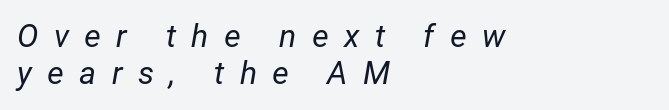
{"italic": "yes", "lean": "right", "slant_degrees": 12, "bold": "no", "weight": "regular", "width": "normal", "stroke_contrast": "low", "x_height": "medium", "monospaced": "no", "underline": "no", "align": "left", "line_spacing_ratio": 1.16, "letter_spacing": "wide", "letter_spacing_em": 0.48, "glyph_px": 32}
